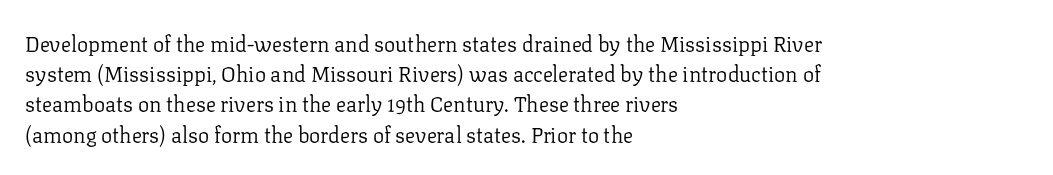
The image shows 21 px text type, upright; set left-aligned, normal line spacing (1.44x), normal letter spacing, not underlined.
